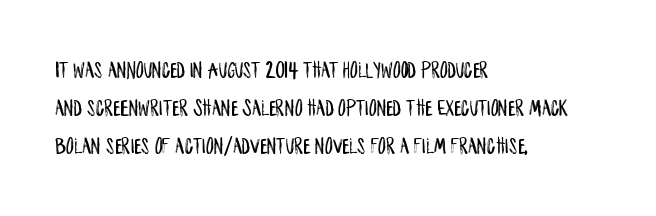
The image shows 24 px text type, upright; set left-aligned, normal line spacing (1.59x), normal letter spacing, not underlined.
